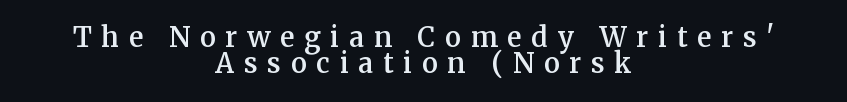
Q: Is the text bold? A: Semi-bold.
Q: Is the text italic (slanted)? A: No, it is upright.
Q: Is the text underlined? A: No.
Q: How is the paragraph aligned? A: Centered.
Q: Is the spacing between letters normal or unusually wide? A: Unusually wide.
Q: Is the spacing between lines tight, normal or loose? A: Tight.
